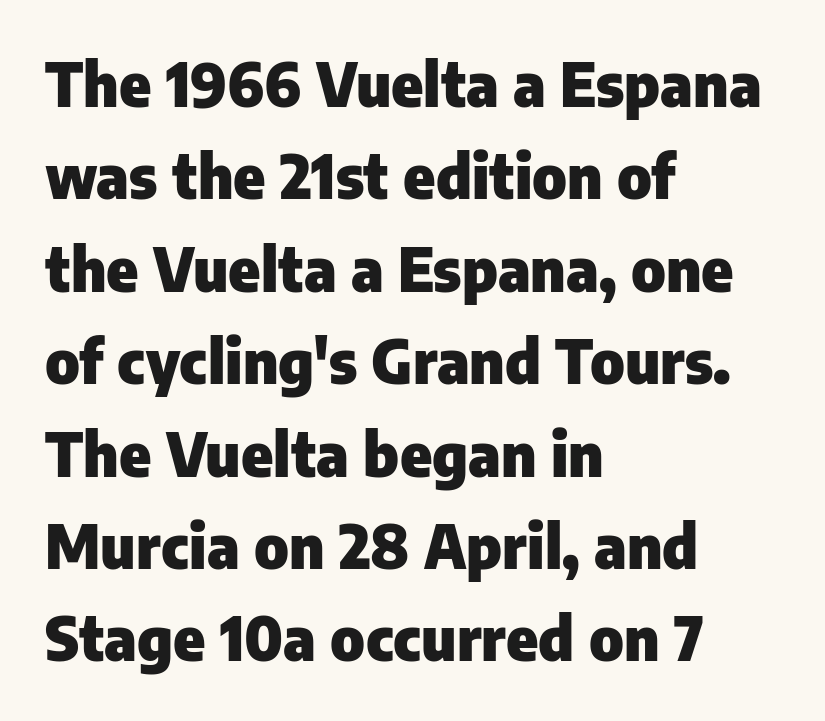
The image shows 60 px heavy sans-serif type, upright; set left-aligned, normal line spacing (1.54x), normal letter spacing, not underlined; low stroke contrast and a medium x-height.
